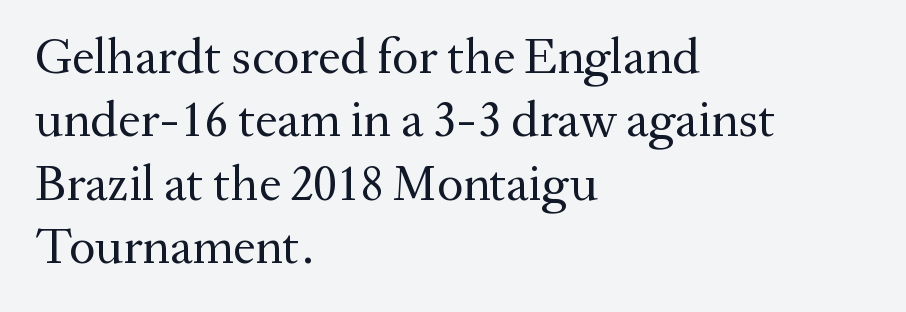
Successive baselines arrive at the customary interval. The ragged edge is on the right, which tells us the setting is flush left. Serifs: yes, visible at the terminals of the letterforms. Designer's note — italics off, roman on.
